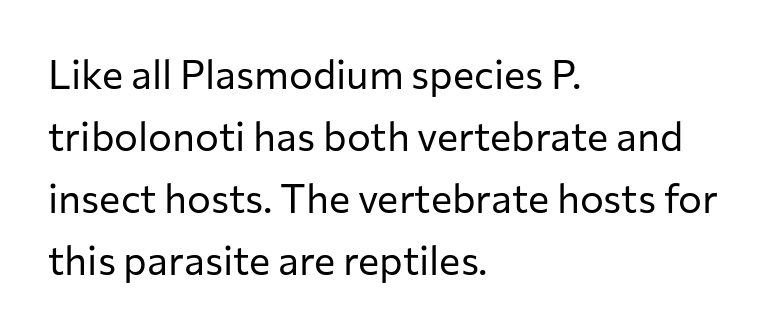
Q: Is the text bold? A: No.
Q: Is the text italic (slanted)? A: No, it is upright.
Q: Is the typeface a serif or a sans-serif typeface? A: Sans-serif.
Q: Is the text underlined? A: No.
Q: How is the paragraph aligned? A: Left-aligned.
Q: Is the spacing between letters normal or unusually wide? A: Normal.
Q: Is the spacing between lines tight, normal or loose? A: Normal.
Q: Width (condensed, normal, or wide)? A: Normal.
Q: Stroke contrast? A: Low.
Q: x-height? A: Medium.
Q: Monospaced? A: No.
